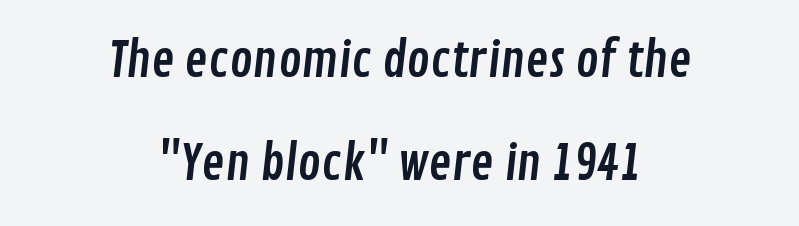
The image shows 48 px condensed sans-serif type; set centered, loose line spacing (2.14x), normal letter spacing, not underlined; low stroke contrast and a medium x-height.
